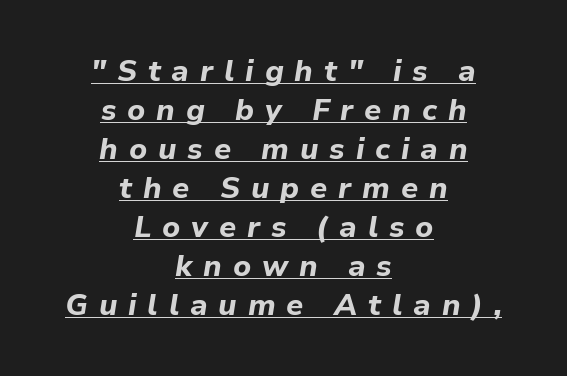
Line starts and ends both wander, symmetrically. These characters rest on top of a visible drawn line. The rendering uses a moderate line-height, typical for paragraphs. Every character sits at an angle, as italics do. How heavy is the stroke? Heavy — this is a bold. These lines are rendered in a variable-pitch font.
